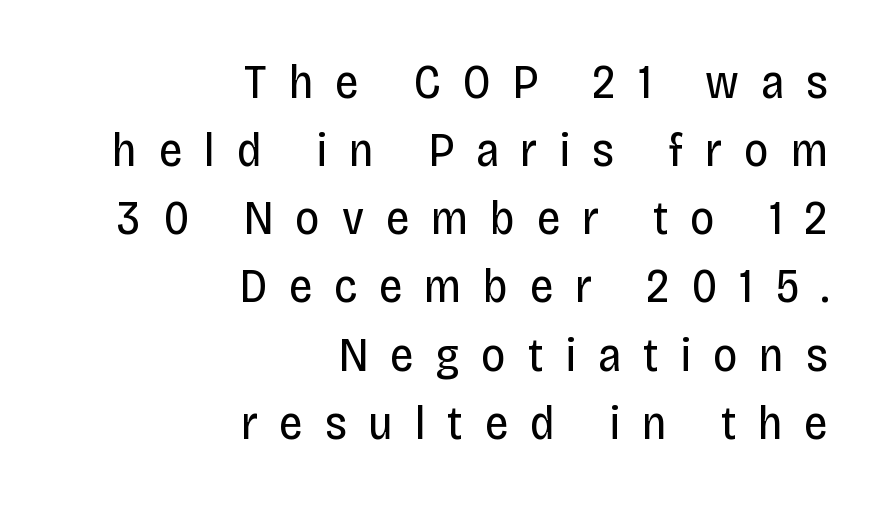
Normally led — the rows are evenly, conventionally spaced. This sample uses expanded letter spacing, leaving extra air between glyphs. Is this a fixed-width face? No — the glyphs have proportional, varying widths. The strokes carry an ordinary text weight at most.
